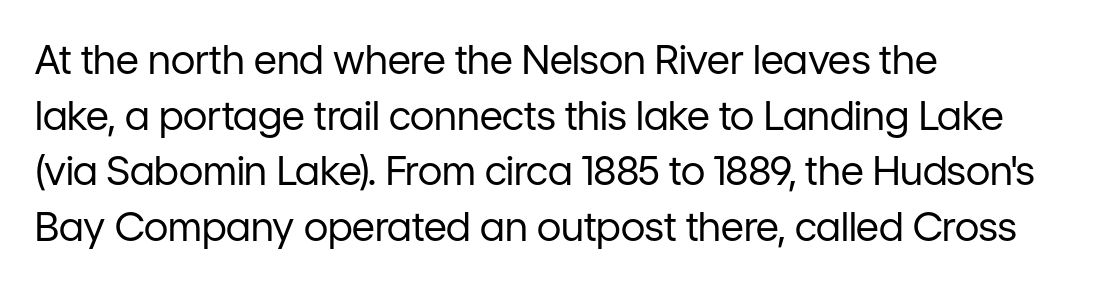
The image shows 40 px regular-weight sans-serif type, upright; set left-aligned, normal line spacing (1.39x), normal letter spacing, not underlined; low stroke contrast and a medium x-height.
